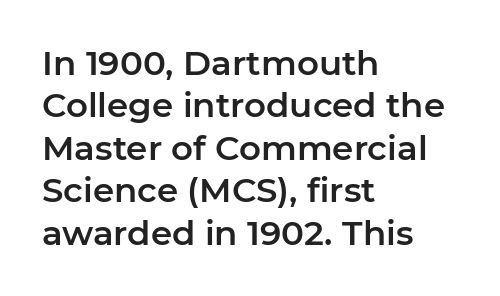
{"serif": "no", "italic": "no", "width": "normal", "stroke_contrast": "low", "x_height": "medium", "monospaced": "no", "underline": "no", "align": "left", "line_spacing": "normal", "line_spacing_ratio": 1.25, "letter_spacing": "normal", "letter_spacing_em": 0.0, "glyph_px": 34}
